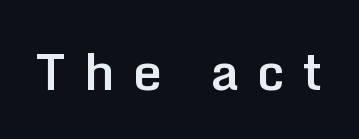
What kind of face is this? One without serifs — a sans. You could not count columns in this text — the font is proportionally spaced. This sample uses an upright cut, with every glyph sitting square on the baseline. Bare-footed words on every line. Strokes here are thickened, but only to semibold level.
